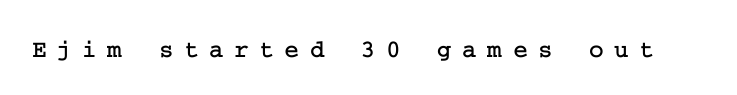
{"italic": "no", "underline": "no", "letter_spacing": "wide", "letter_spacing_em": 0.42, "glyph_px": 25}
